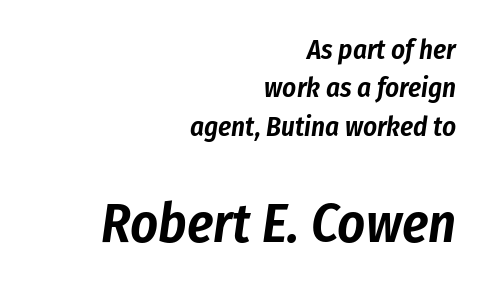
{"italic": "yes", "lean": "right", "slant_degrees": 8, "width": "condensed", "stroke_contrast": "low", "x_height": "medium", "monospaced": "no", "underline": "no", "align": "right", "line_spacing": "normal", "line_spacing_ratio": 1.42, "letter_spacing": "normal", "letter_spacing_em": 0.0, "larger_block": "second", "size_ratio": 2.0, "glyph_px": 54}
